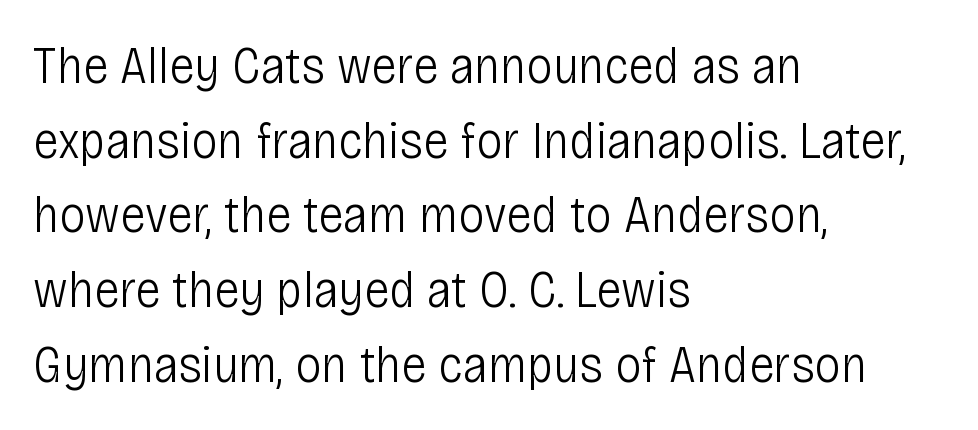
Q: Is the text bold? A: No.
Q: Is the text italic (slanted)? A: No, it is upright.
Q: Is the typeface a serif or a sans-serif typeface? A: Sans-serif.
Q: Is the text underlined? A: No.
Q: How is the paragraph aligned? A: Left-aligned.
Q: Is the spacing between letters normal or unusually wide? A: Normal.
Q: Is the spacing between lines tight, normal or loose? A: Normal.
Q: Width (condensed, normal, or wide)? A: Condensed.
Q: Stroke contrast? A: Low.
Q: x-height? A: Large.
Q: Monospaced? A: No.
